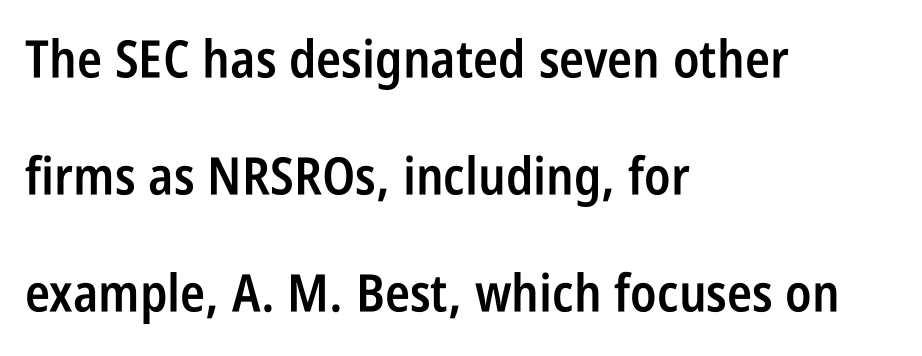
The letters stand straight up with perfectly vertical stems. Letter spacing: default. The passage is arranged the way most books set body copy — flush left. Observe the absence of serifs on each vertical stroke in this sample. Reading down the column, the eye jumps a long way to each next line. Varying glyph widths throughout — classic text-font behaviour.
